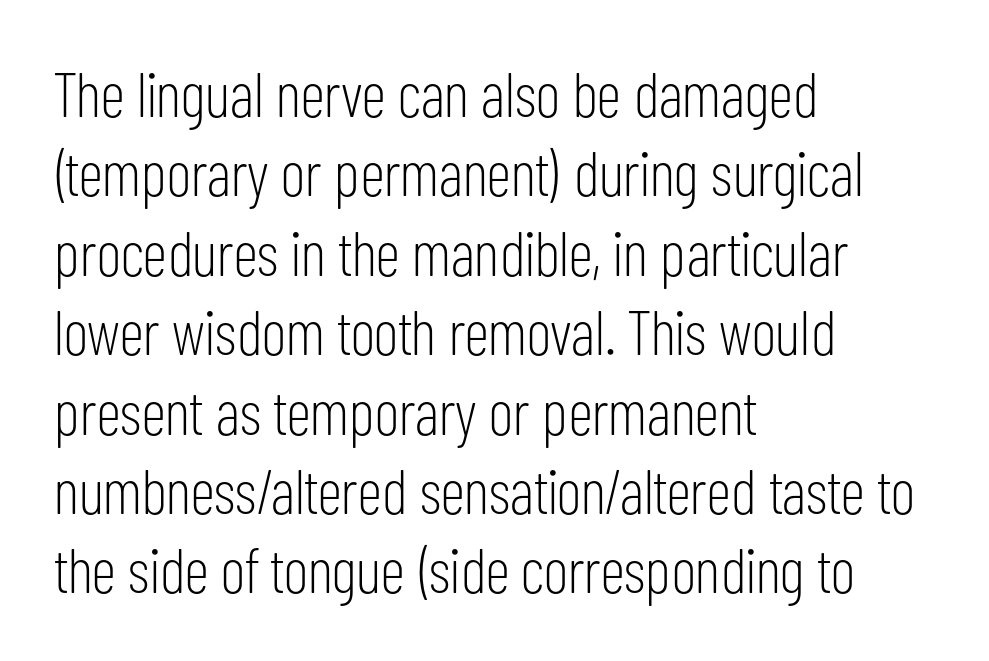
Is this a fixed-width face? No — the glyphs have proportional, varying widths. This sample is left-justified, so line endings fall wherever the words run out. The string is rendered with underlining switched off. Reading down the column, the eye jumps a familiar distance to each next line. Designer's note — italics off, roman on.
